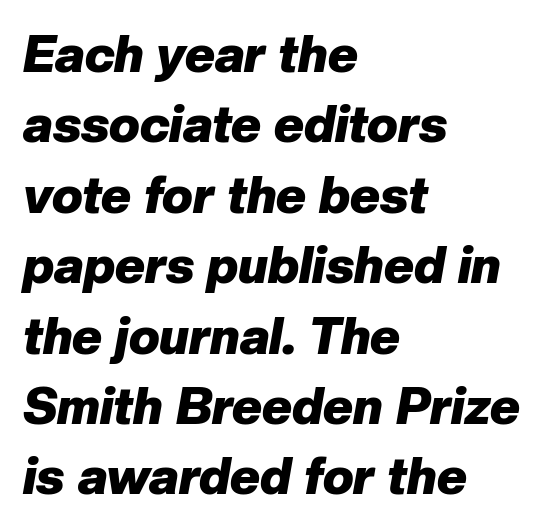
Q: Is the text bold? A: Yes.
Q: Is the text italic (slanted)? A: Yes, it leans right by about 10 degrees.
Q: Is the text underlined? A: No.
Q: How is the paragraph aligned? A: Left-aligned.
Q: Is the spacing between letters normal or unusually wide? A: Normal.
Q: Is the spacing between lines tight, normal or loose? A: Normal.
Q: Width (condensed, normal, or wide)? A: Normal.
Q: Stroke contrast? A: Low.
Q: x-height? A: Medium.
Q: Monospaced? A: No.
